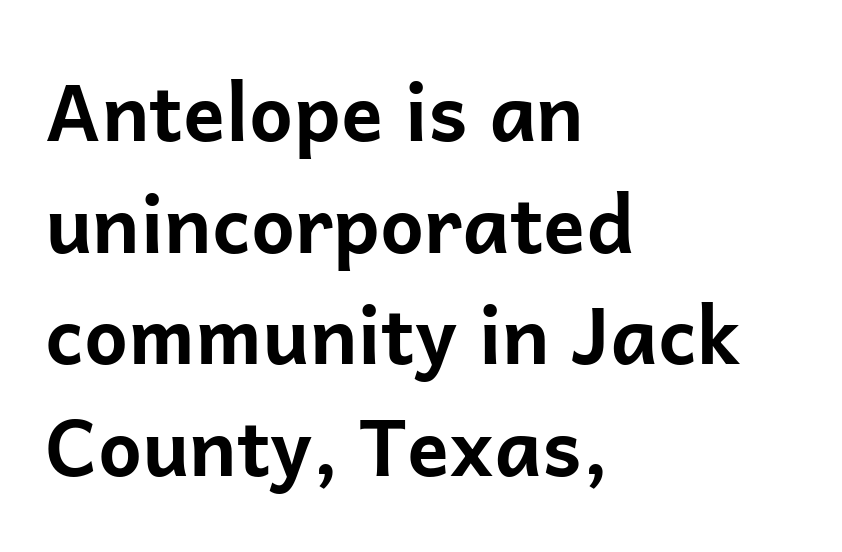
{"serif": "no", "italic": "no", "bold": "yes", "weight": "bold", "width": "normal", "stroke_contrast": "low", "x_height": "medium", "monospaced": "no", "underline": "no", "align": "left", "line_spacing": "normal", "line_spacing_ratio": 1.43, "letter_spacing": "normal", "letter_spacing_em": 0.0, "glyph_px": 78}
